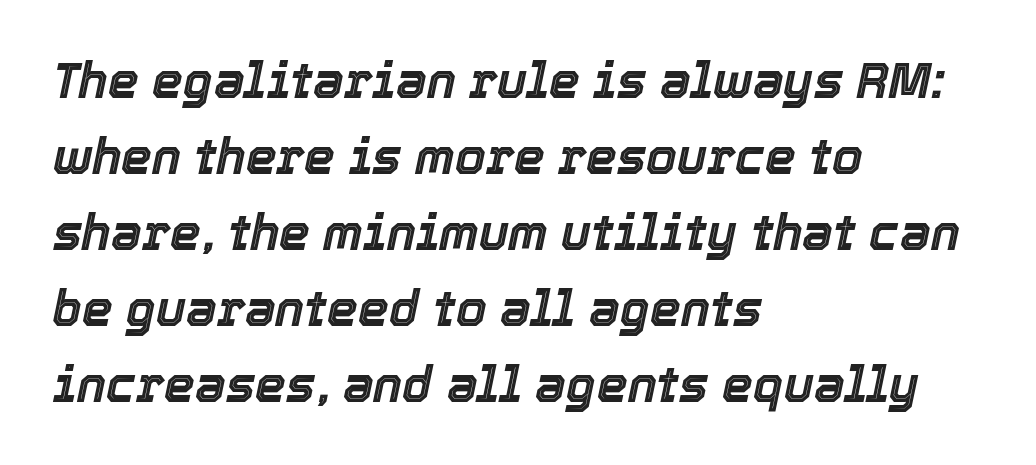
Interline gaps are of average width in this sample. Quick note: italic. Is this a fixed-width face? No — the glyphs have proportional, varying widths. Underline: absent. Characters follow at the spacing the type designer built in. The passage is arranged the way most books set body copy — flush left.
